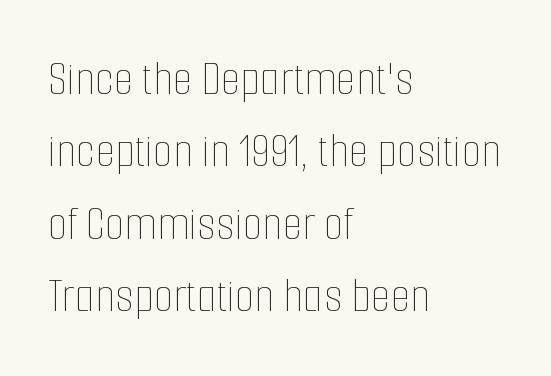
Q: Is the text bold? A: No.
Q: Is the text italic (slanted)? A: No, it is upright.
Q: Is the text underlined? A: No.
Q: How is the paragraph aligned? A: Left-aligned.
Q: Is the spacing between letters normal or unusually wide? A: Normal.
Q: Is the spacing between lines tight, normal or loose? A: Normal.
Q: Width (condensed, normal, or wide)? A: Condensed.
Q: Stroke contrast? A: Low.
Q: x-height? A: Medium.
Q: Monospaced? A: No.
